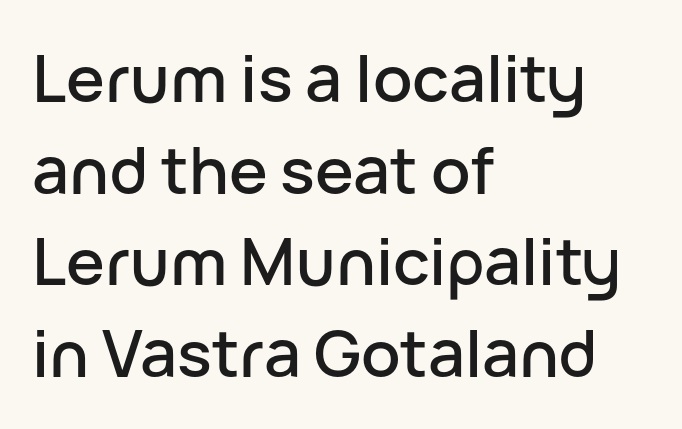
The image shows 65 px sans-serif type, upright; set left-aligned, normal line spacing (1.41x), normal letter spacing, not underlined; low stroke contrast and a medium x-height.
